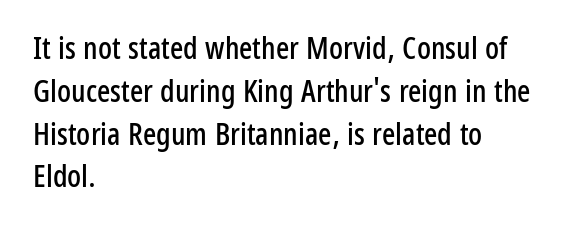
{"serif": "no", "italic": "no", "width": "condensed", "stroke_contrast": "low", "x_height": "medium", "monospaced": "no", "underline": "no", "align": "left", "line_spacing": "normal", "line_spacing_ratio": 1.38, "letter_spacing": "normal", "letter_spacing_em": 0.0, "glyph_px": 31}
